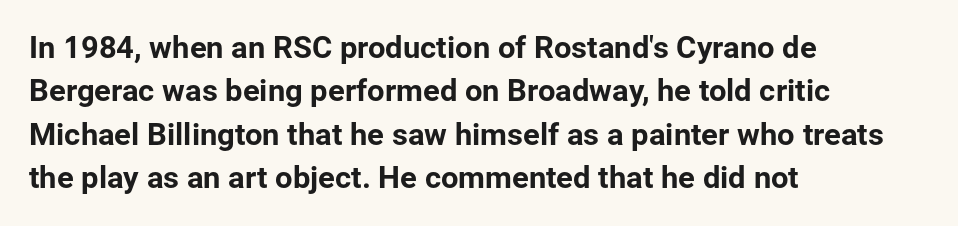
Q: Is the text italic (slanted)? A: No, it is upright.
Q: Is the typeface a serif or a sans-serif typeface? A: Sans-serif.
Q: Is the text underlined? A: No.
Q: How is the paragraph aligned? A: Left-aligned.
Q: Is the spacing between letters normal or unusually wide? A: Normal.
Q: Is the spacing between lines tight, normal or loose? A: Normal.
Q: Width (condensed, normal, or wide)? A: Normal.
Q: Stroke contrast? A: Low.
Q: x-height? A: Medium.
Q: Monospaced? A: No.
